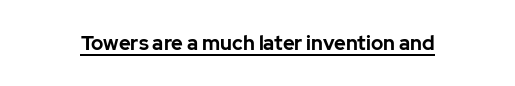
Q: Is the text bold? A: Yes.
Q: Is the text italic (slanted)? A: No, it is upright.
Q: Is the text underlined? A: Yes.
Q: Is the spacing between letters normal or unusually wide? A: Normal.
